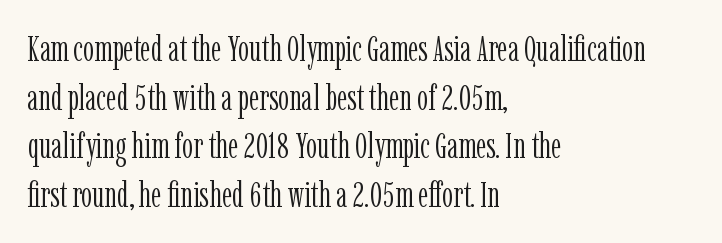
The image shows 35 px light, condensed serif type, upright; set left-aligned, normal line spacing (1.39x), normal letter spacing, not underlined; low stroke contrast and a medium x-height.
